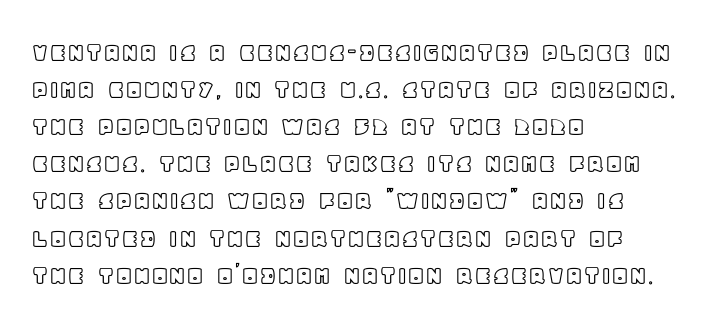
Honestly, the row spacing looks completely unremarkable. The lines in this sample share a left origin and differ only in where they stop. There is no visible air inserted between adjacent glyphs. A roman cut, with each character standing at attention. Descenders are the only things crossing below the line.
